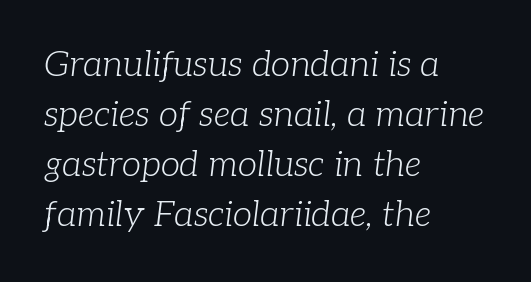
Letters have the restrained weight of plain body copy at most. Check under the words: just untouched page. Italic: yes, the glyphs are oblique. A typesetter would call this proportional, since set widths differ per character. These lines stack with their left ends in a neat column. Does the leading feel generous? No, just average.
